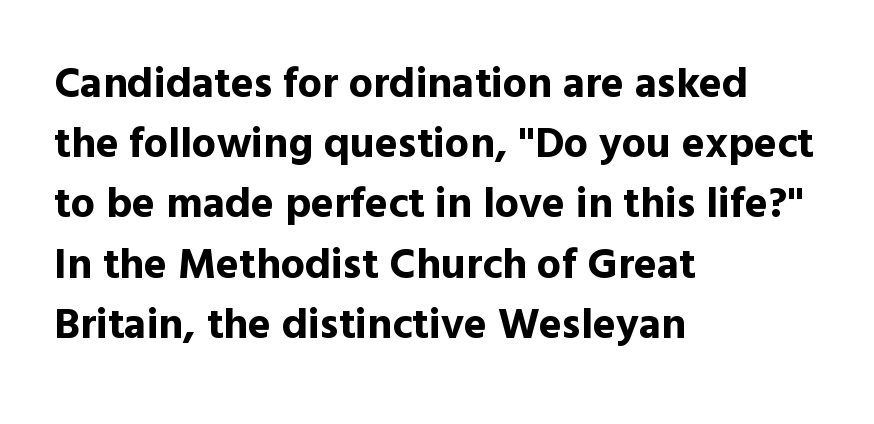
Line starts are locked; line ends wander. Spacing between characters is what you'd get straight out of the box. Quick note: underline off. Notice how thick the strokes are: this is what a full bold looks like. The font's upright variant was chosen for this text. In terms of letterform style, serifs are entirely absent.
